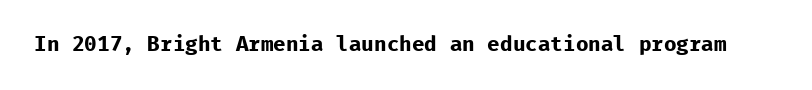
The letterforms sit shoulder to shoulder at normal distance. These lines were composed using upright roman letters. Check the space under the baseline: it is left empty. The sample has been set heavy, in full bold.
